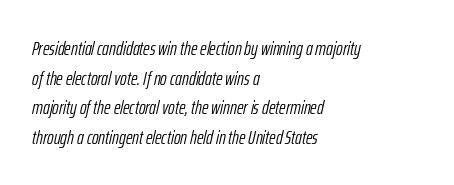
Reading down the block, your eye returns to a fixed left position each line. This sample uses an oblique cut, with every glyph tilted off the vertical. Weight: in the light-to-regular range. This rendering features lettering with no underline.
